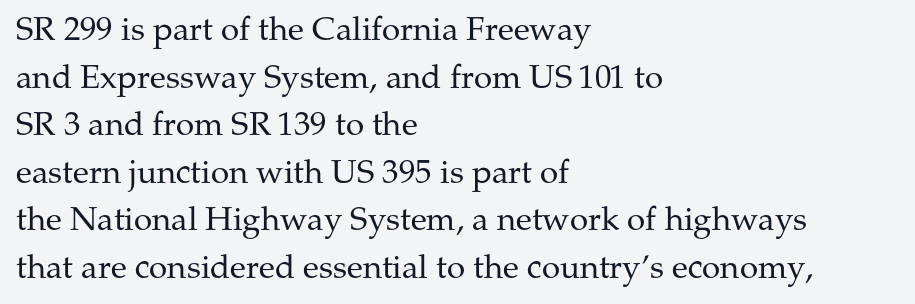
The image shows 33 px regular-weight serif type, upright; set left-aligned, normal line spacing (1.44x), normal letter spacing, not underlined; medium stroke contrast and a medium x-height.
